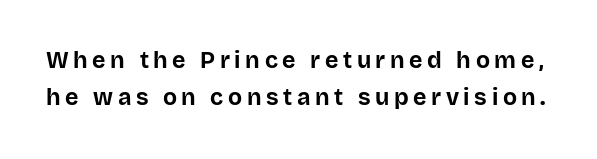
The image shows 23 px bold type, upright; set normal line spacing (1.61x), unusually wide letter spacing (+0.2 em), not underlined.
